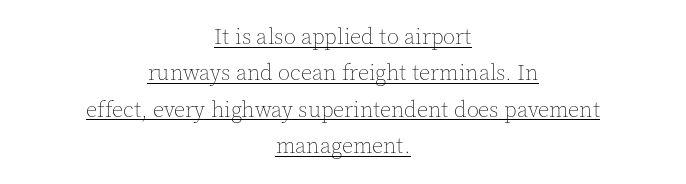
Interline gaps are of average width in this sample. A baseline rule has been typeset under these characters. The axis of the letterforms is exactly vertical. Weight: regular or lighter. Characters follow at the spacing the type designer built in. The compositor balanced each line on the midline.
